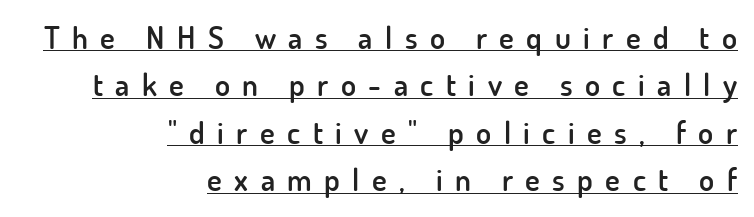
Q: Is the text bold? A: Semi-bold.
Q: Is the text italic (slanted)? A: No, it is upright.
Q: Is the typeface a serif or a sans-serif typeface? A: Sans-serif.
Q: Is the text underlined? A: Yes.
Q: How is the paragraph aligned? A: Right-aligned.
Q: Is the spacing between letters normal or unusually wide? A: Unusually wide.
Q: Is the spacing between lines tight, normal or loose? A: Normal.
Q: Width (condensed, normal, or wide)? A: Normal.
Q: Stroke contrast? A: Low.
Q: x-height? A: Small.
Q: Monospaced? A: No.
